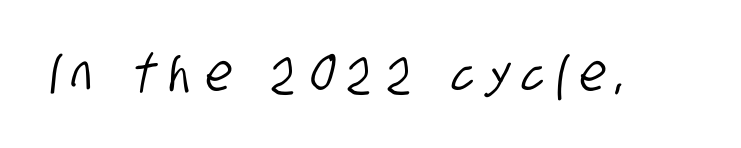
The image shows 51 px condensed sans-serif type; set unusually wide letter spacing (+0.26 em), not underlined; low stroke contrast and a large x-height.
